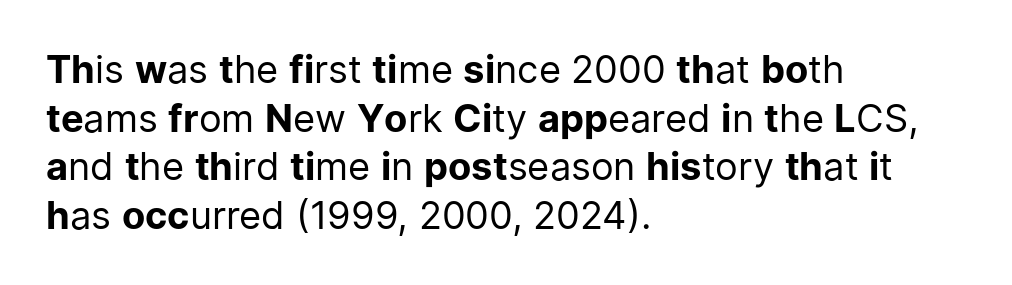
Q: Is the text bold? A: No.
Q: Is the text italic (slanted)? A: No, it is upright.
Q: Is the typeface a serif or a sans-serif typeface? A: Sans-serif.
Q: Is the text underlined? A: No.
Q: How is the paragraph aligned? A: Left-aligned.
Q: Is the spacing between letters normal or unusually wide? A: Normal.
Q: Is the spacing between lines tight, normal or loose? A: Normal.
Q: Width (condensed, normal, or wide)? A: Normal.
Q: Stroke contrast? A: Low.
Q: x-height? A: Medium.
Q: Monospaced? A: No.
